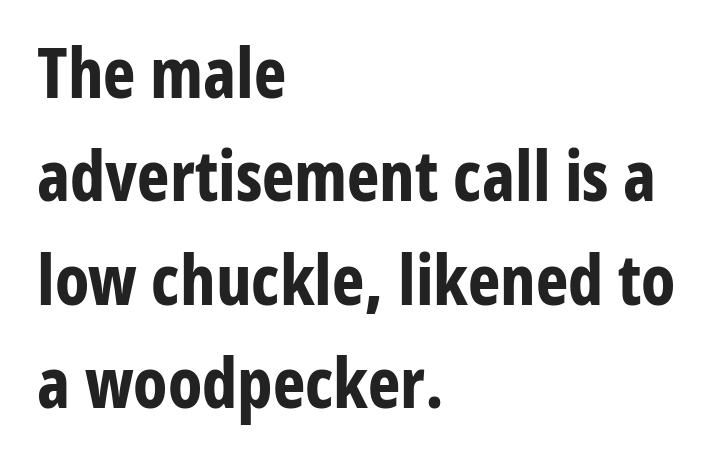
Left-aligned paragraph, ragged on the right. Compared with an ordinary text face, these strokes are far heavier — a full bold. The letterforms sit shoulder to shoulder at normal distance. Typographically, this falls in the sans-serif category. The strip under each line holds only bare page.
